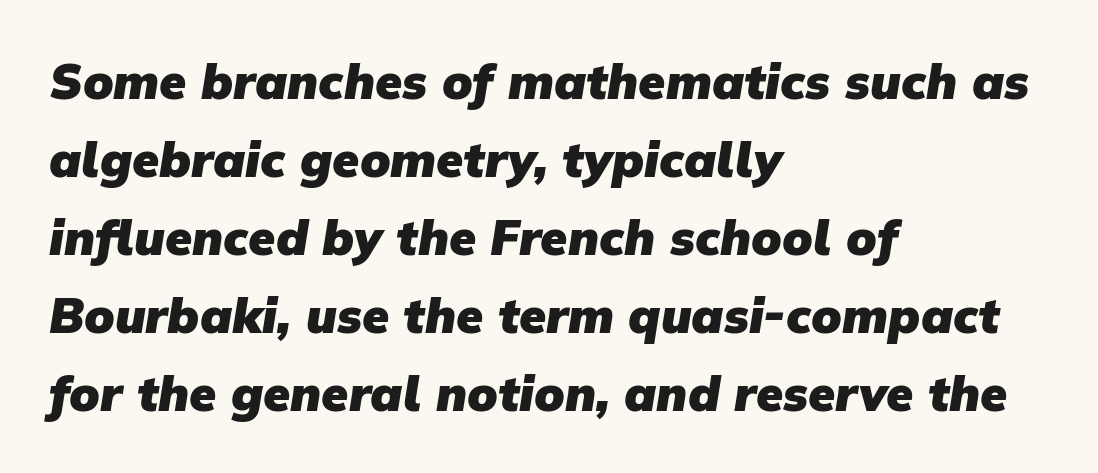
The image shows 49 px heavy sans-serif type; set left-aligned, normal line spacing (1.59x), normal letter spacing, not underlined; low stroke contrast and a medium x-height.
